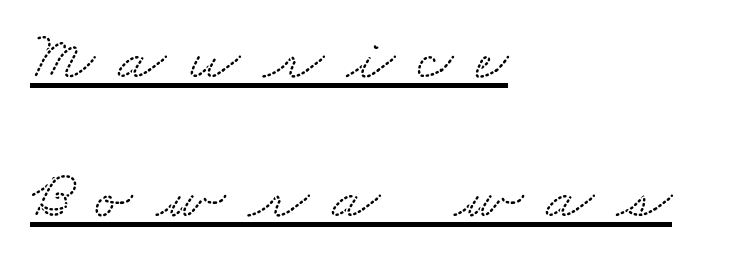
The image shows 70 px wide serif type; set left-aligned, loose line spacing (1.99x), unusually wide letter spacing (+0.33 em), underlined; low stroke contrast and a small x-height.
